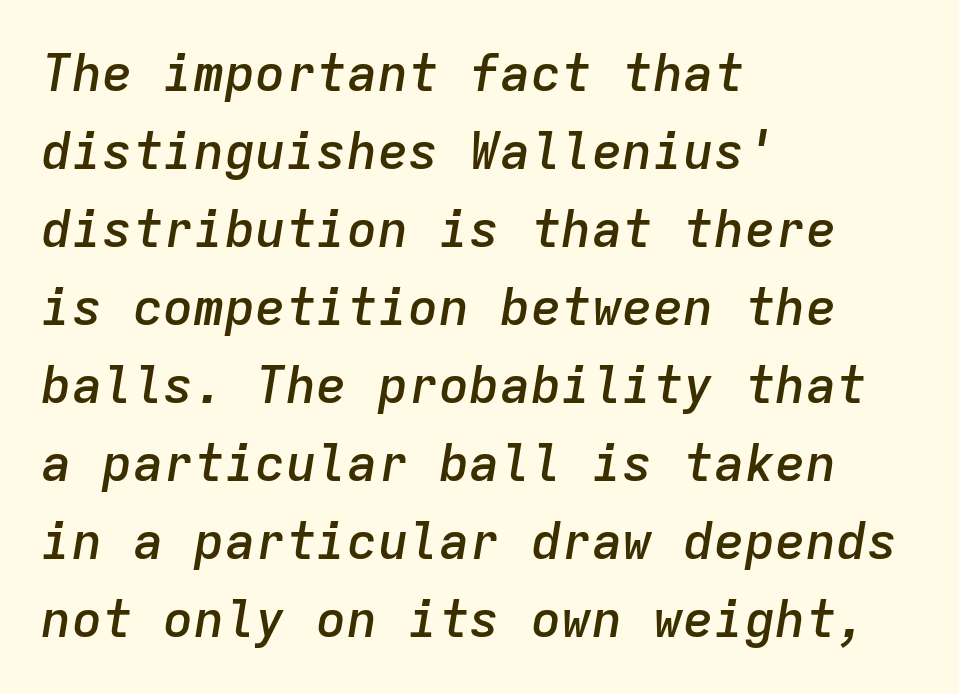
{"italic": "yes", "lean": "right", "slant_degrees": 9, "bold": "semi", "weight": "semibold", "width": "normal", "stroke_contrast": "low", "x_height": "medium", "monospaced": "yes", "underline": "no", "align": "left", "line_spacing": "normal", "line_spacing_ratio": 1.53, "letter_spacing": "normal", "letter_spacing_em": 0.0, "glyph_px": 51}
